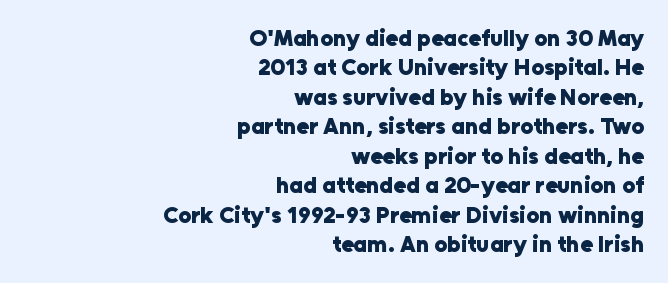
If you drew a ruler down the right edge, every line would touch it. What stands out about the letter spacing? Nothing — it is the standard amount. In terms of leading, this rendering sits right in the middle. Italic: no, the glyphs are upright roman.
